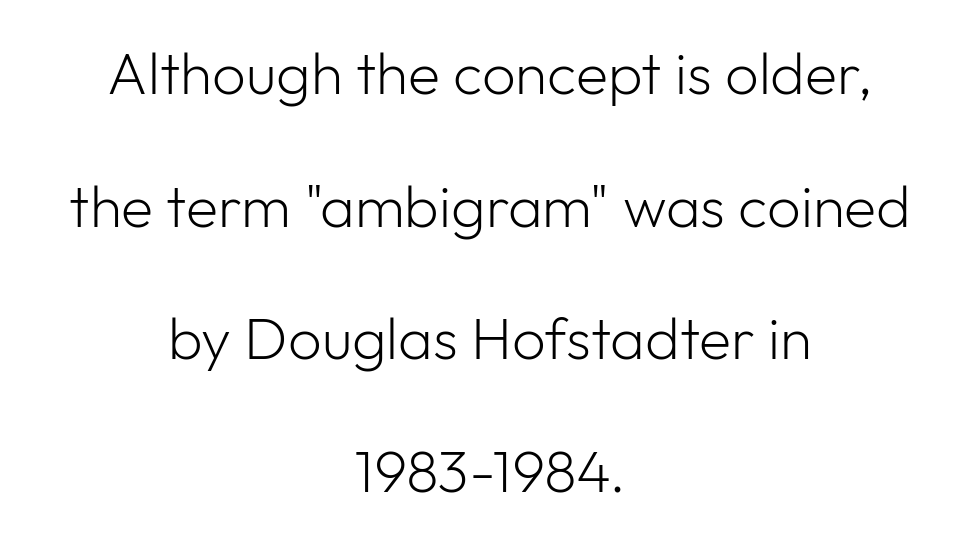
One-word summary of the alignment: center. The rendering uses natural spacing where letterforms have individual widths. Horizontal bands of white between lines are thick stripes. Characters follow at the spacing the type designer built in. The letters stand straight up with perfectly vertical stems. The typeface chosen for these lines omits serifs.
